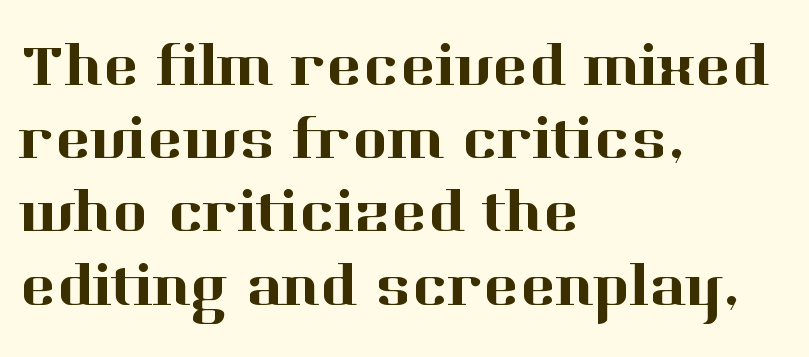
Small tapered or slab feet sit at the stroke ends, so this counts as serif. Clear beneath every line of the passage. No italicization has been applied; the sample stays upright. This sample uses plain, unmodified letter spacing.
